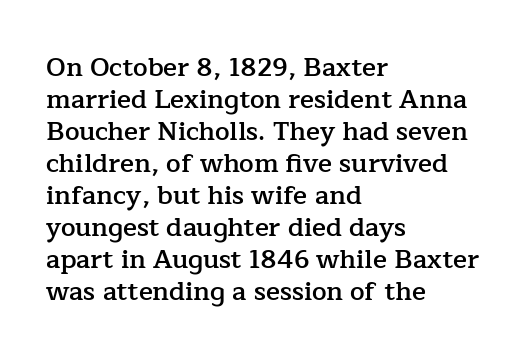
Each row of text sits above clean, open space. In CSS terms this would be text-align: left. Is the type bold? Partly — it's a semibold, heavier than regular but not fully bold. The font's upright variant was chosen for this text. Nothing unusual about the tracking: characters are spaced as the font intends.
